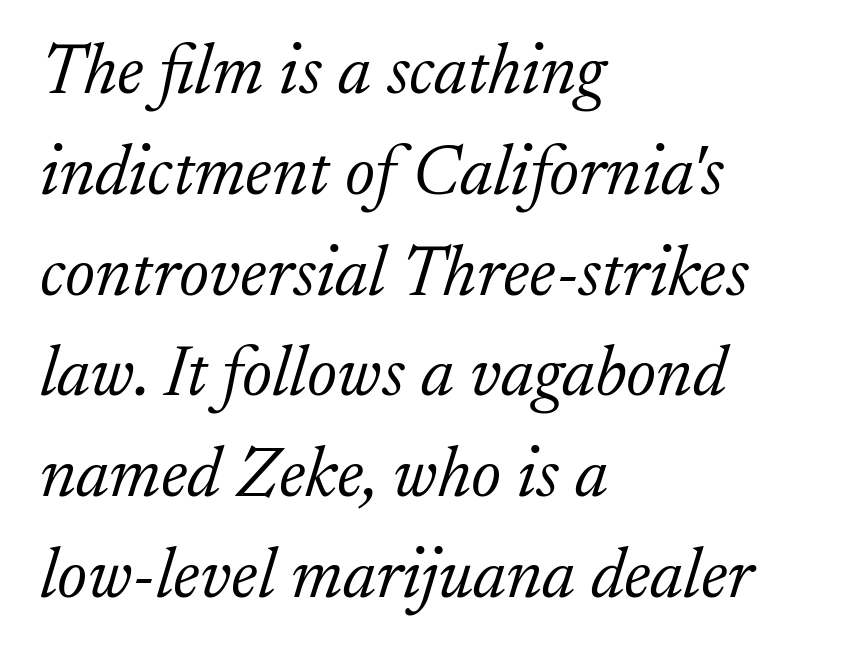
{"serif": "yes", "italic": "yes", "lean": "right", "slant_degrees": 17, "bold": "no", "weight": "light", "width": "normal", "stroke_contrast": "low", "x_height": "small", "monospaced": "no", "underline": "no", "align": "left", "line_spacing": "normal", "line_spacing_ratio": 1.42, "letter_spacing": "normal", "letter_spacing_em": 0.0, "glyph_px": 71}
